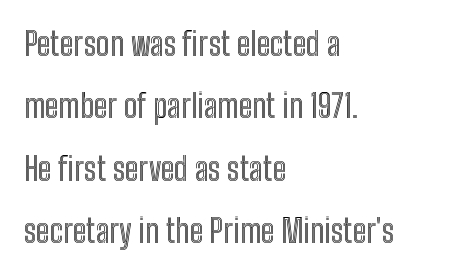
{"italic": "no", "width": "condensed", "x_height": "medium", "monospaced": "no", "underline": "no", "align": "left", "line_spacing": "loose", "line_spacing_ratio": 1.95, "letter_spacing": "normal", "letter_spacing_em": 0.0, "glyph_px": 32}
